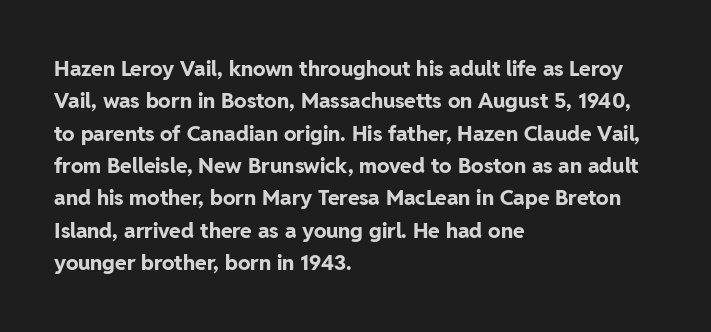
Unlike italic type, these characters show no tilt at all. Line starts are locked; line ends wander. Characters follow at the spacing the type designer built in. On the weight axis this lands at bold, roughly 700. The passage shown is not underscored anywhere.
